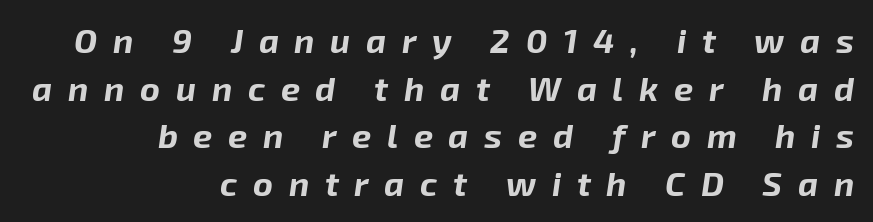
{"italic": "yes", "lean": "right", "slant_degrees": 8, "bold": "yes", "weight": "bold", "width": "normal", "stroke_contrast": "low", "x_height": "medium", "monospaced": "no", "underline": "no", "align": "right", "line_spacing": "normal", "line_spacing_ratio": 1.4, "letter_spacing": "wide", "letter_spacing_em": 0.46, "glyph_px": 34}
